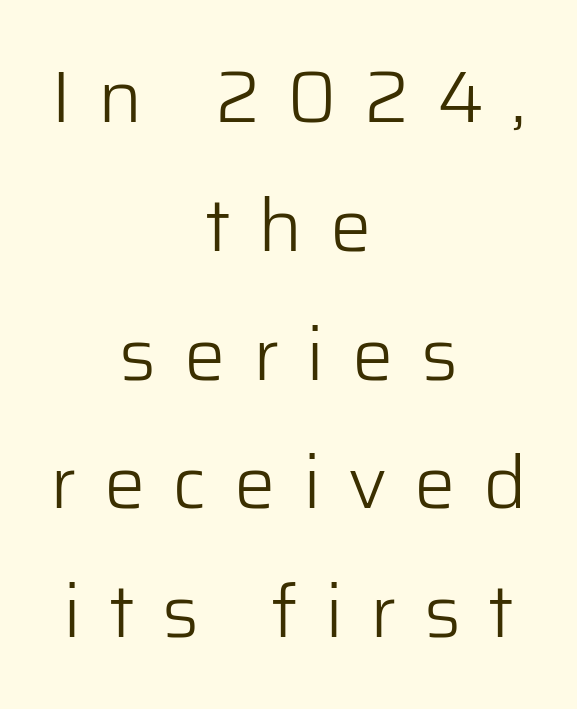
Q: Is the text bold? A: No.
Q: Is the text italic (slanted)? A: No, it is upright.
Q: Is the typeface a serif or a sans-serif typeface? A: Sans-serif.
Q: Is the text underlined? A: No.
Q: How is the paragraph aligned? A: Centered.
Q: Is the spacing between letters normal or unusually wide? A: Unusually wide.
Q: Width (condensed, normal, or wide)? A: Normal.
Q: Stroke contrast? A: Low.
Q: x-height? A: Medium.
Q: Monospaced? A: No.
